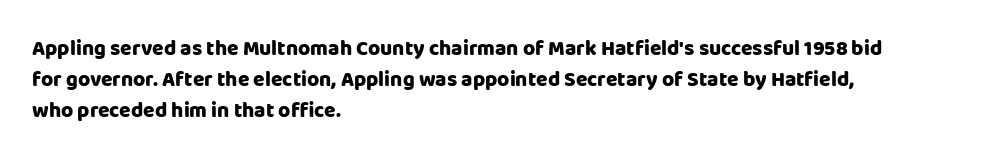
{"italic": "no", "bold": "yes", "underline": "no", "align": "left", "line_spacing": "normal", "line_spacing_ratio": 1.48, "letter_spacing": "normal", "letter_spacing_em": 0.0, "glyph_px": 21}
